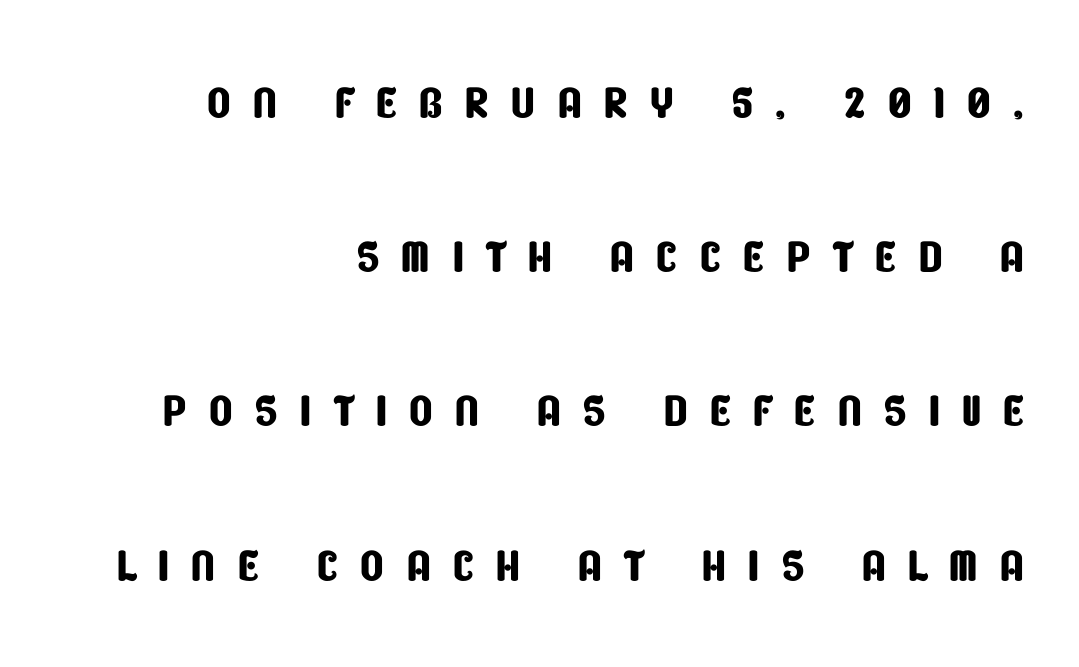
Q: Is the typeface a serif or a sans-serif typeface? A: Sans-serif.
Q: Is the text underlined? A: No.
Q: How is the paragraph aligned? A: Right-aligned.
Q: Is the spacing between letters normal or unusually wide? A: Unusually wide.
Q: Is the spacing between lines tight, normal or loose? A: Loose.
Q: Width (condensed, normal, or wide)? A: Condensed.
Q: Stroke contrast? A: Low.
Q: x-height? A: Large.
Q: Monospaced? A: No.
